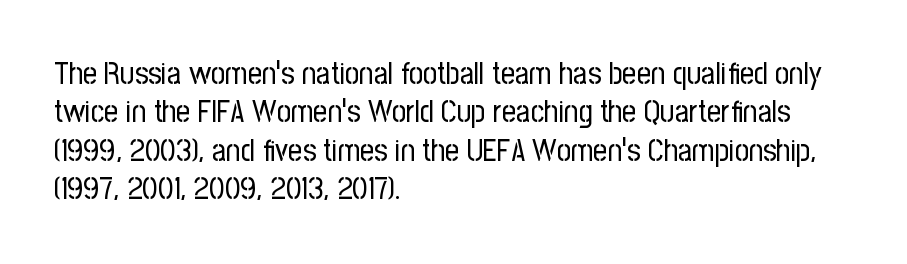
Q: Is the text bold? A: No.
Q: Is the text italic (slanted)? A: No, it is upright.
Q: Is the typeface a serif or a sans-serif typeface? A: Sans-serif.
Q: Is the text underlined? A: No.
Q: How is the paragraph aligned? A: Left-aligned.
Q: Is the spacing between letters normal or unusually wide? A: Normal.
Q: Width (condensed, normal, or wide)? A: Condensed.
Q: Stroke contrast? A: Low.
Q: x-height? A: Medium.
Q: Monospaced? A: No.
